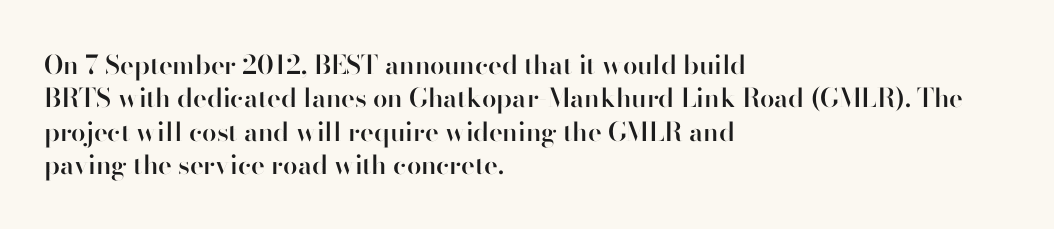
Q: Is the text bold? A: Semi-bold.
Q: Is the text italic (slanted)? A: No, it is upright.
Q: Is the text underlined? A: No.
Q: How is the paragraph aligned? A: Left-aligned.
Q: Is the spacing between letters normal or unusually wide? A: Normal.
Q: Is the spacing between lines tight, normal or loose? A: Normal.
